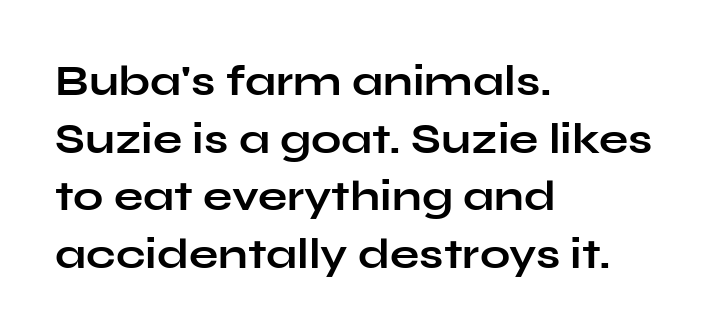
The image shows 43 px bold, wide sans-serif type, upright; set left-aligned, normal line spacing (1.34x), normal letter spacing, not underlined; low stroke contrast and a medium x-height.
